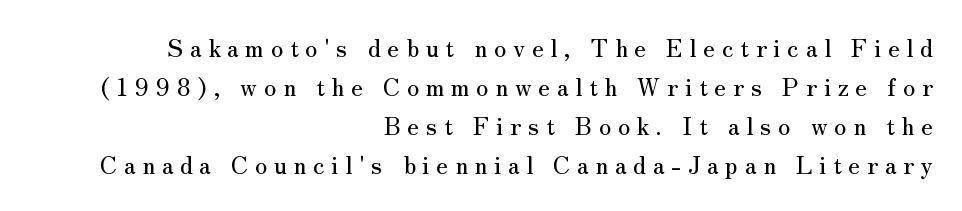
Someone cranked the tracking dial way up on this one. Upright lettering throughout. Vertically, the passage feels balanced, rows spaced as you'd expect. A student would call this right alignment; a typographer would say flush right, rag left. Descender tails drop into unmarked territory.
